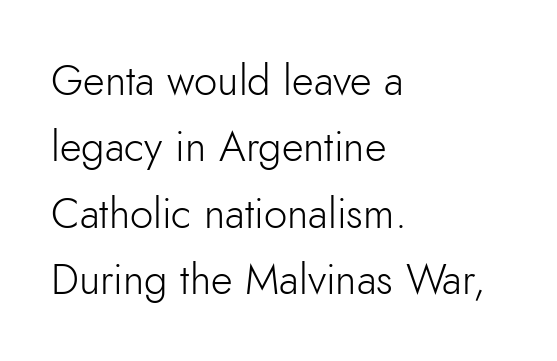
Q: Is the text bold? A: No.
Q: Is the text italic (slanted)? A: No, it is upright.
Q: Is the typeface a serif or a sans-serif typeface? A: Sans-serif.
Q: Is the text underlined? A: No.
Q: How is the paragraph aligned? A: Left-aligned.
Q: Is the spacing between letters normal or unusually wide? A: Normal.
Q: Is the spacing between lines tight, normal or loose? A: Normal.
Q: Width (condensed, normal, or wide)? A: Normal.
Q: Stroke contrast? A: Low.
Q: x-height? A: Small.
Q: Monospaced? A: No.
